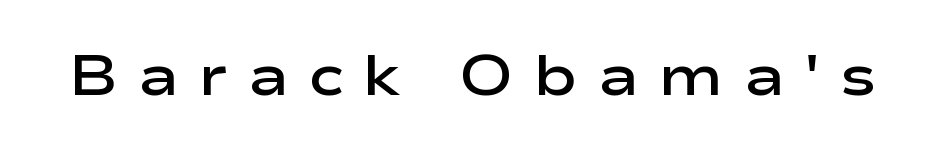
The image shows 56 px semibold, wide sans-serif type, upright; set unusually wide letter spacing (+0.34 em), not underlined; low stroke contrast and a medium x-height.
